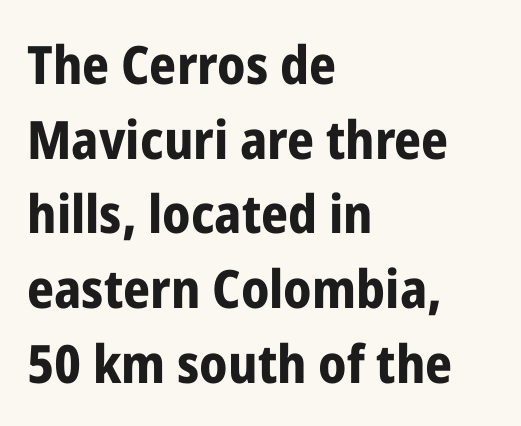
Letter spacing: default. Is this a fixed-width face? No — the glyphs have proportional, varying widths. Students, this is bold: see how much ink each stroke carries. The glyphs are unaccompanied by any horizontal stroke below them.
